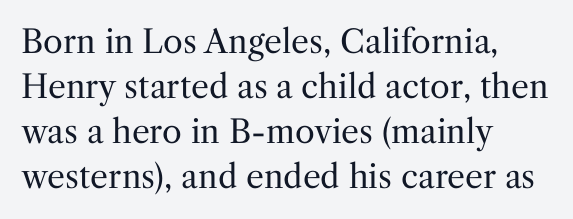
Q: Is the text bold? A: No.
Q: Is the text italic (slanted)? A: No, it is upright.
Q: Is the typeface a serif or a sans-serif typeface? A: Serif.
Q: Is the text underlined? A: No.
Q: How is the paragraph aligned? A: Left-aligned.
Q: Is the spacing between letters normal or unusually wide? A: Normal.
Q: Is the spacing between lines tight, normal or loose? A: Normal.
Q: Width (condensed, normal, or wide)? A: Normal.
Q: Stroke contrast? A: Medium.
Q: x-height? A: Medium.
Q: Monospaced? A: No.
